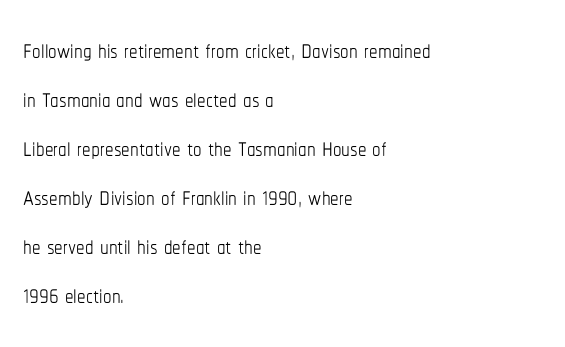
Q: Is the text bold? A: No.
Q: Is the text italic (slanted)? A: No, it is upright.
Q: Is the text underlined? A: No.
Q: How is the paragraph aligned? A: Left-aligned.
Q: Is the spacing between letters normal or unusually wide? A: Normal.
Q: Is the spacing between lines tight, normal or loose? A: Normal.
Q: Width (condensed, normal, or wide)? A: Condensed.
Q: Stroke contrast? A: Low.
Q: x-height? A: Medium.
Q: Monospaced? A: No.
